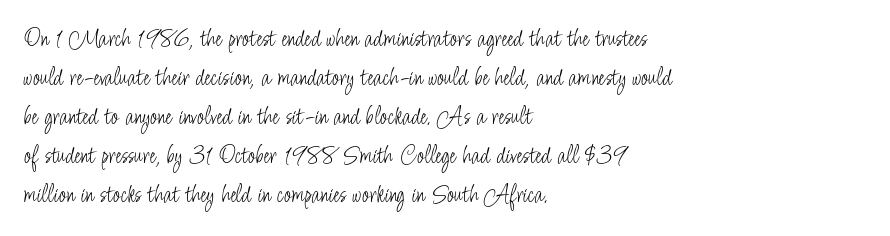
The image shows 27 px text type; set left-aligned, normal line spacing (1.44x), normal letter spacing, not underlined.
